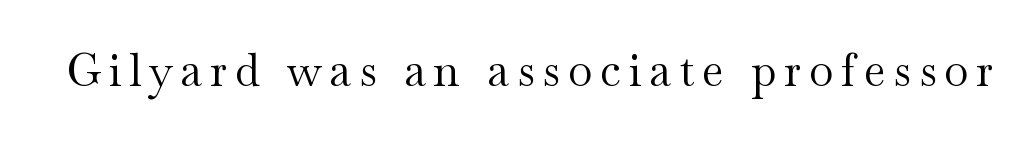
Q: Is the text bold? A: No.
Q: Is the text italic (slanted)? A: No, it is upright.
Q: Is the typeface a serif or a sans-serif typeface? A: Serif.
Q: Is the text underlined? A: No.
Q: Width (condensed, normal, or wide)? A: Wide.
Q: Stroke contrast? A: Medium.
Q: x-height? A: Small.
Q: Monospaced? A: No.
